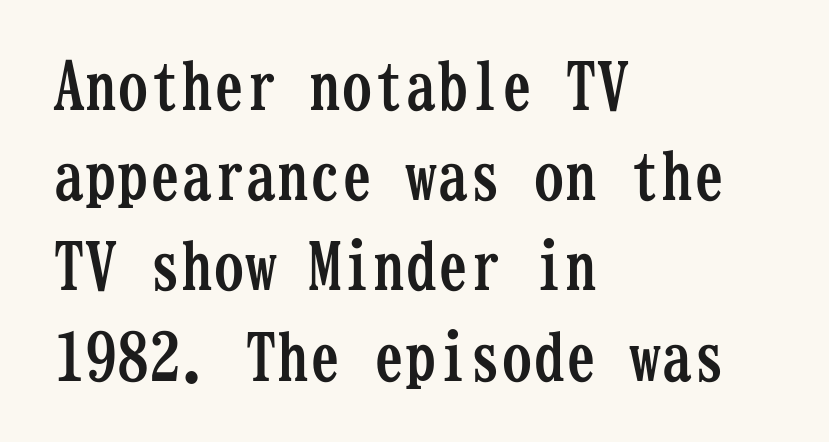
The image shows 64 px semibold, condensed serif type, upright, monospaced; set left-aligned, normal line spacing (1.41x), normal letter spacing, not underlined; low stroke contrast and a medium x-height.
